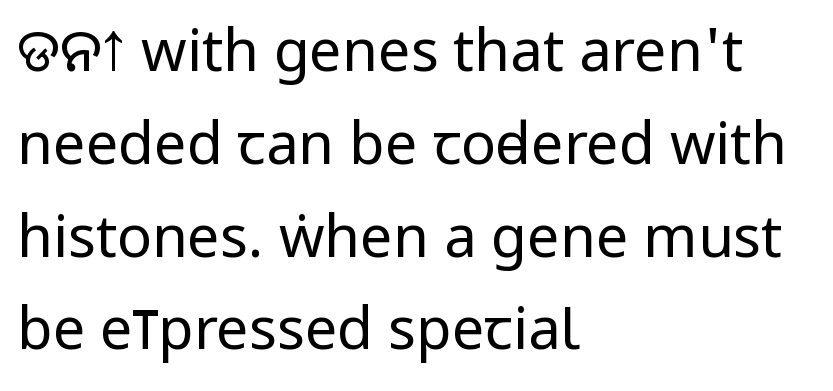
{"serif": "no", "italic": "no", "bold": "no", "weight": "regular", "width": "condensed", "stroke_contrast": "low", "x_height": "large", "monospaced": "no", "underline": "no", "align": "left", "line_spacing": "normal", "line_spacing_ratio": 1.6, "letter_spacing": "normal", "letter_spacing_em": 0.0, "glyph_px": 58}
